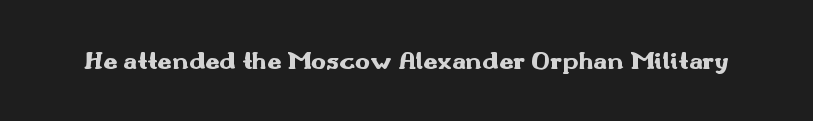
Q: Is the text bold? A: Yes.
Q: Is the text italic (slanted)? A: No, it is upright.
Q: Is the text underlined? A: No.
Q: Is the spacing between letters normal or unusually wide? A: Normal.
